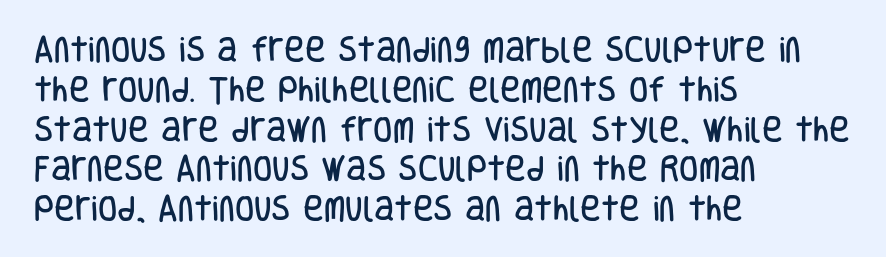
This rendering features lettering with no underline. Vertically, the passage feels balanced, rows spaced as you'd expect. I'd call this a sans setting — the letters go barefoot. Tracking here is standard; glyphs follow each other at the usual distance. Character widths vary here, with narrow letters taking less room than wide ones. Designer's note — italics off, roman on.
